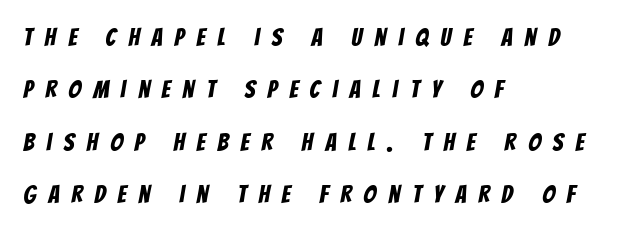
The image shows 25 px text type; set left-aligned, loose line spacing (2.1x), unusually wide letter spacing (+0.49 em), not underlined.
